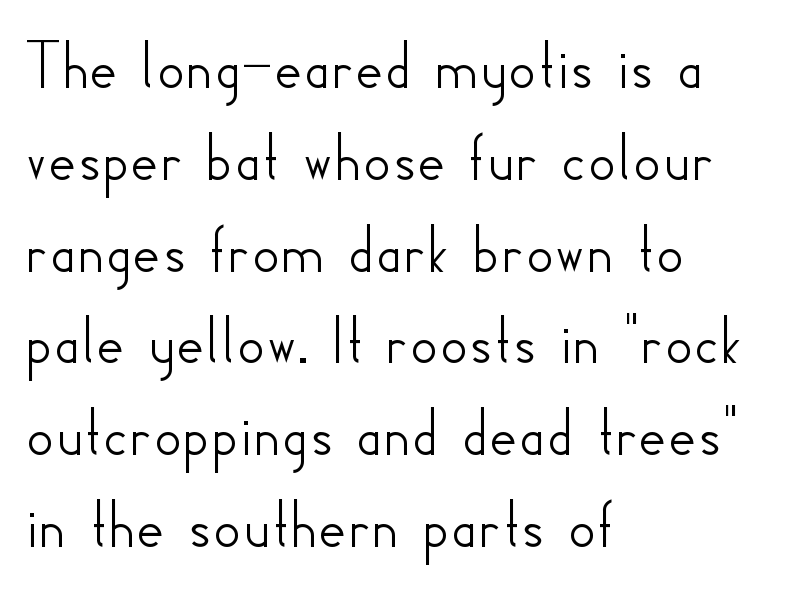
{"serif": "no", "italic": "no", "width": "normal", "stroke_contrast": "low", "x_height": "small", "monospaced": "no", "underline": "no", "align": "left", "line_spacing": "normal", "line_spacing_ratio": 1.33, "letter_spacing": "normal", "letter_spacing_em": 0.0, "glyph_px": 69}
